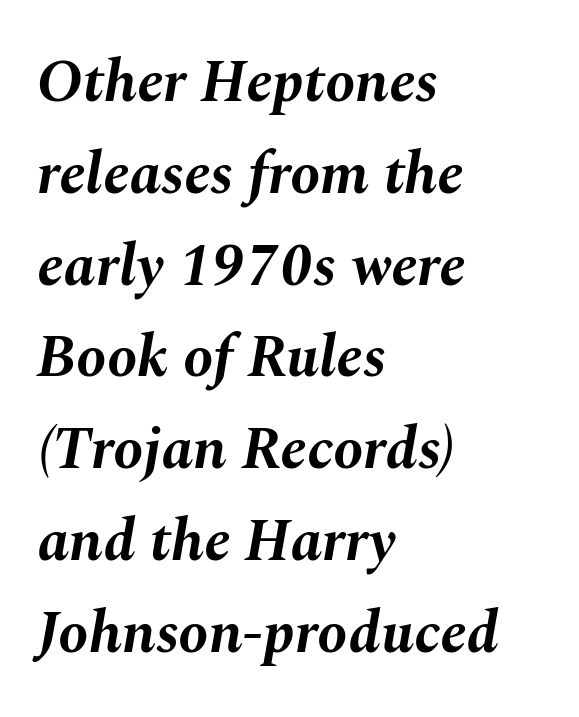
{"italic": "yes", "lean": "right", "slant_degrees": 10, "bold": "yes", "weight": "bold", "width": "normal", "stroke_contrast": "medium", "x_height": "medium", "monospaced": "no", "underline": "no", "align": "left", "line_spacing": "normal", "line_spacing_ratio": 1.53, "letter_spacing": "normal", "letter_spacing_em": 0.0, "glyph_px": 60}
